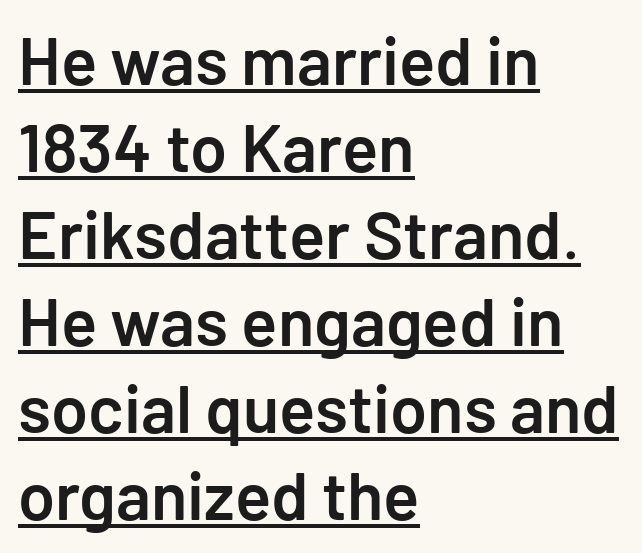
These lines are set flush left with a ragged right edge. Notice how a bar underscores the lettering throughout. A typesetter would mark this as roman, not italic. Grotesque or geometric, the face here clearly has no serifs. Horizontal bands of white between lines are of average thickness.
